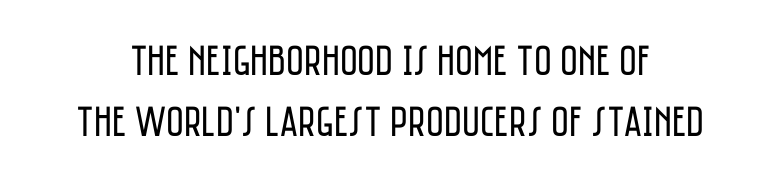
{"serif": "no", "italic": "no", "bold": "no", "weight": "regular", "width": "condensed", "stroke_contrast": "low", "x_height": "large", "monospaced": "no", "underline": "no", "line_spacing": "normal", "line_spacing_ratio": 1.43, "letter_spacing": "normal", "letter_spacing_em": 0.0, "glyph_px": 43}
